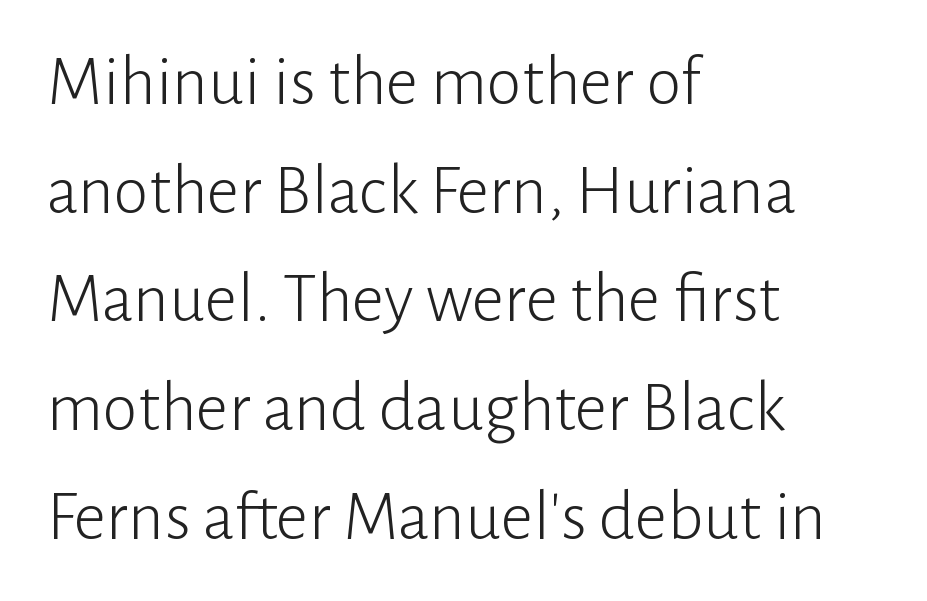
The image shows 71 px light sans-serif type, upright; set left-aligned, normal line spacing (1.53x), normal letter spacing, not underlined; low stroke contrast and a medium x-height.
